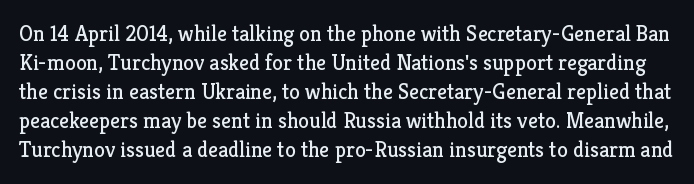
It's the straight-up-and-down kind of type. Only glyphs here, with clear space below each row. What stands out about the letter spacing? Nothing — it is the standard amount. Stem width sits at or under what a default text font uses.
